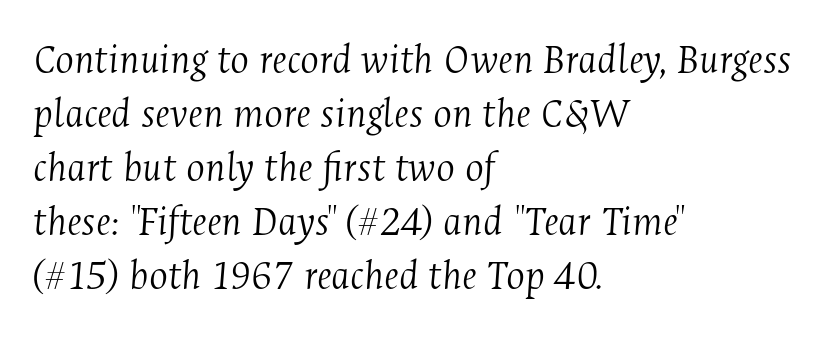
Q: Is the text bold? A: No.
Q: Is the text italic (slanted)? A: Yes, it leans right by about 4 degrees.
Q: Is the typeface a serif or a sans-serif typeface? A: Serif.
Q: Is the text underlined? A: No.
Q: How is the paragraph aligned? A: Left-aligned.
Q: Is the spacing between letters normal or unusually wide? A: Normal.
Q: Width (condensed, normal, or wide)? A: Condensed.
Q: Stroke contrast? A: Medium.
Q: x-height? A: Medium.
Q: Monospaced? A: No.
